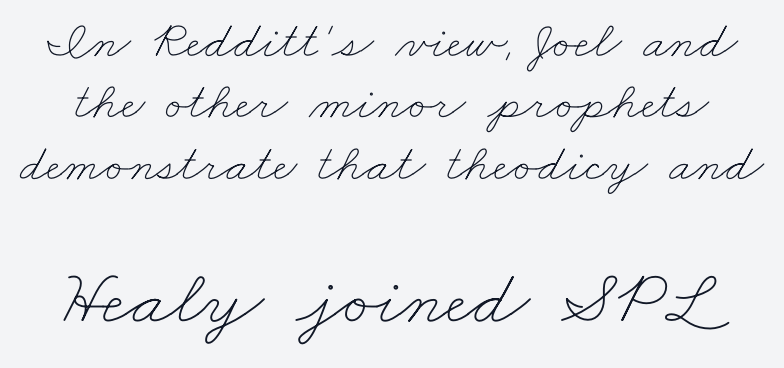
Q: Is the text bold? A: No.
Q: Is the text underlined? A: No.
Q: Is the spacing between letters normal or unusually wide? A: Normal.
Q: Which block of text is set in a larger size, the first (top) or the second (bottom)? A: The second (bottom) one.
Q: Width (condensed, normal, or wide)? A: Wide.
Q: Stroke contrast? A: Low.
Q: x-height? A: Small.
Q: Monospaced? A: No.
